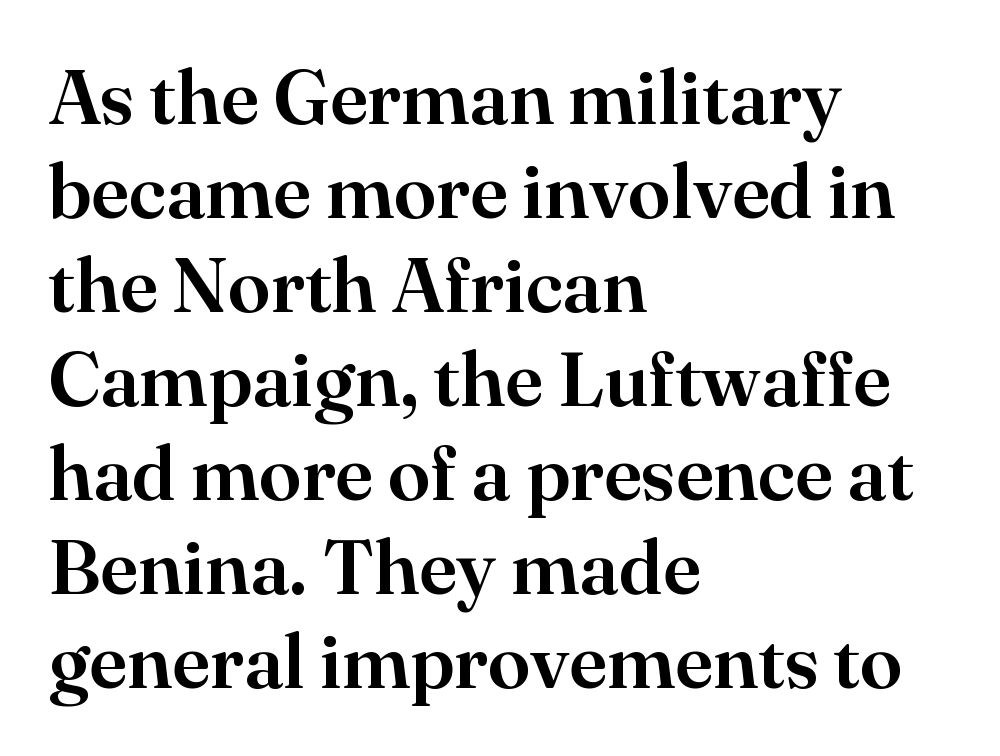
Quick note: not italic, upright. This rendering features lettering with no underline. Serif or sans? Serif — the stroke terminals have little feet. Line starts are locked; line ends wander. The rendering keeps characters at their native spacing.
